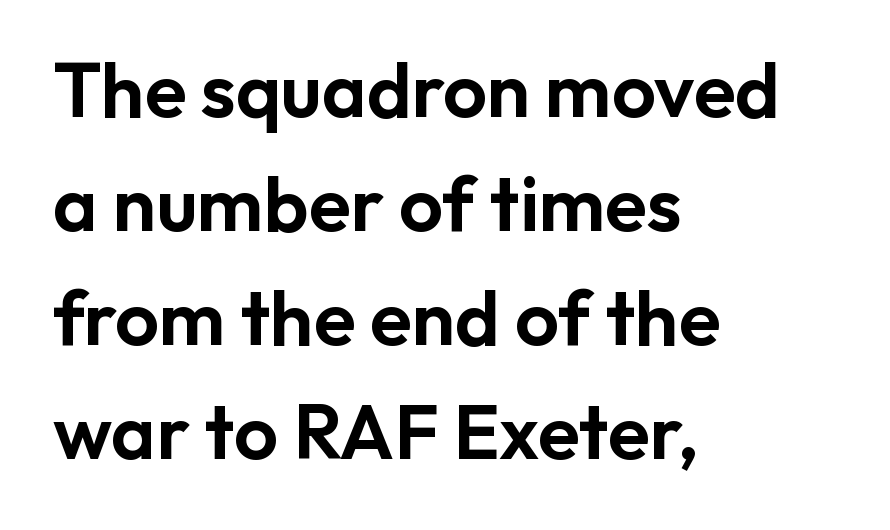
Q: Is the text italic (slanted)? A: No, it is upright.
Q: Is the typeface a serif or a sans-serif typeface? A: Sans-serif.
Q: Is the text underlined? A: No.
Q: How is the paragraph aligned? A: Left-aligned.
Q: Is the spacing between letters normal or unusually wide? A: Normal.
Q: Is the spacing between lines tight, normal or loose? A: Normal.
Q: Width (condensed, normal, or wide)? A: Normal.
Q: Stroke contrast? A: Low.
Q: x-height? A: Medium.
Q: Monospaced? A: No.
